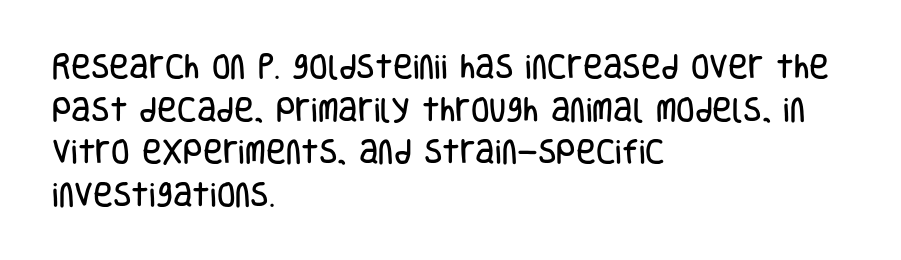
The words here are not underlined. Upright lettering throughout. This rendering leaves character spacing at its baseline value. These lines stack with their left ends in a neat column. Vertical spacing — default.
